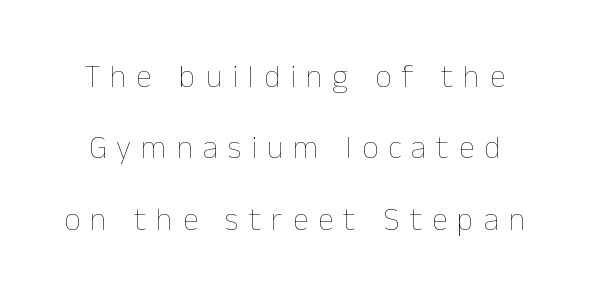
The image shows 32 px thin type, upright; set loose line spacing (2.23x), unusually wide letter spacing (+0.31 em), not underlined; low stroke contrast and a medium x-height.
